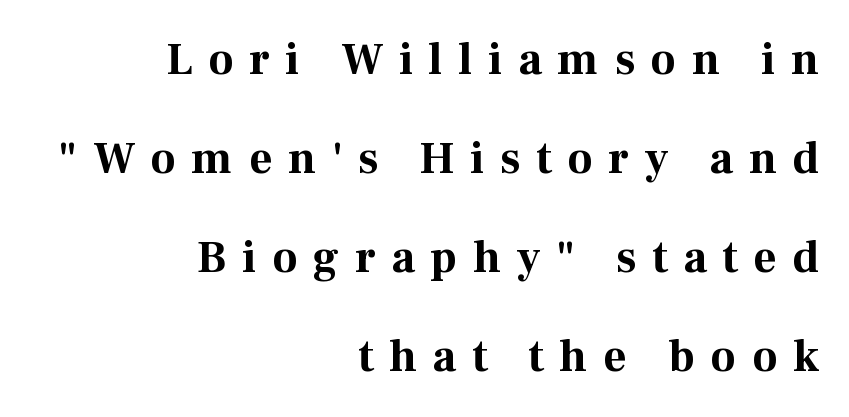
On the weight axis this lands at bold, roughly 700. Each row of text sits above clean, open space. The tracking jumps out immediately: characters are airy and widely separated. Typeset ragged left — the right edge is the straight one.
